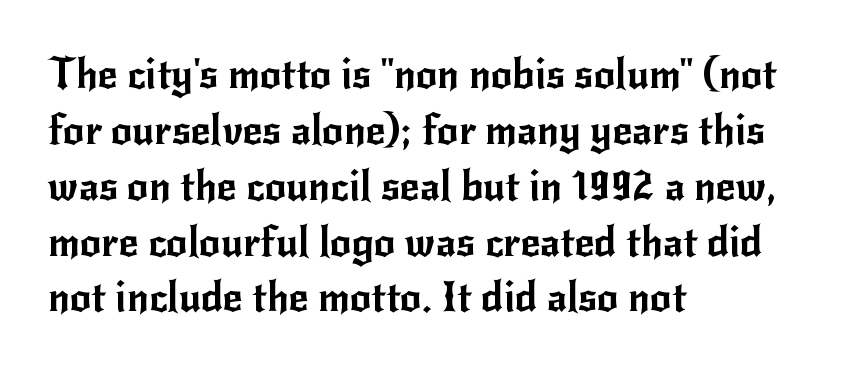
Nothing unusual about the tracking: characters are spaced as the font intends. Letterform terminals end flat and unadorned throughout the passage. Think of a printed novel: that variable character pitch is what you see here. The lettering holds an erect, upright posture throughout. The rows are spaced the way most documents space them.
